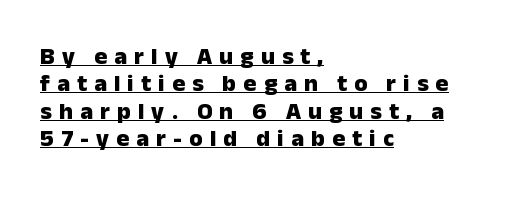
The image shows 24 px bold type, upright; set left-aligned, tight line spacing (1.14x), unusually wide letter spacing (+0.3 em), underlined.
